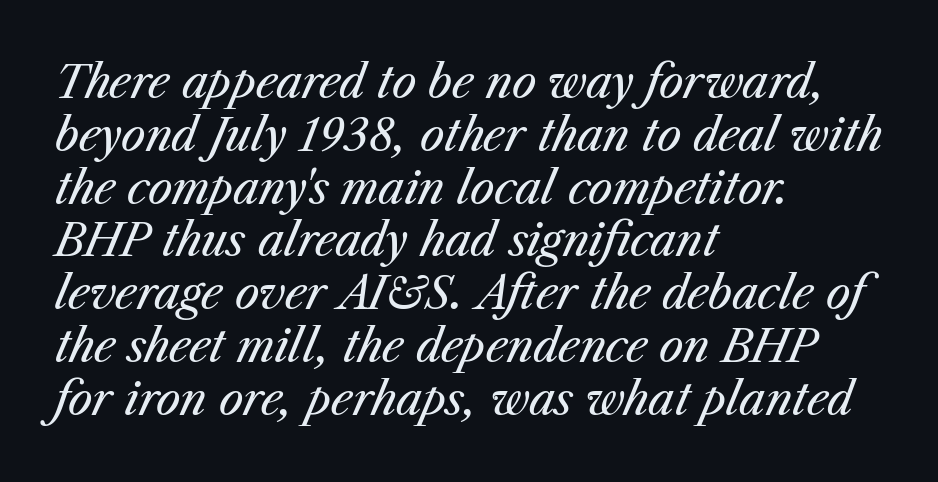
{"italic": "yes", "lean": "right", "slant_degrees": 23, "bold": "no", "weight": "regular", "width": "normal", "stroke_contrast": "medium", "x_height": "medium", "monospaced": "no", "underline": "no", "align": "left", "line_spacing_ratio": 1.2, "letter_spacing": "normal", "letter_spacing_em": 0.0, "glyph_px": 44}
